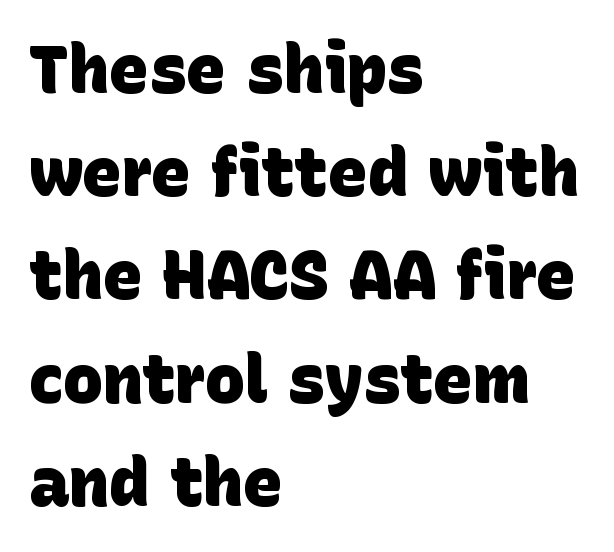
{"serif": "no", "bold": "yes", "weight": "heavy", "width": "normal", "stroke_contrast": "low", "x_height": "large", "monospaced": "no", "underline": "no", "align": "left", "line_spacing": "normal", "line_spacing_ratio": 1.54, "letter_spacing": "normal", "letter_spacing_em": 0.0, "glyph_px": 67}
